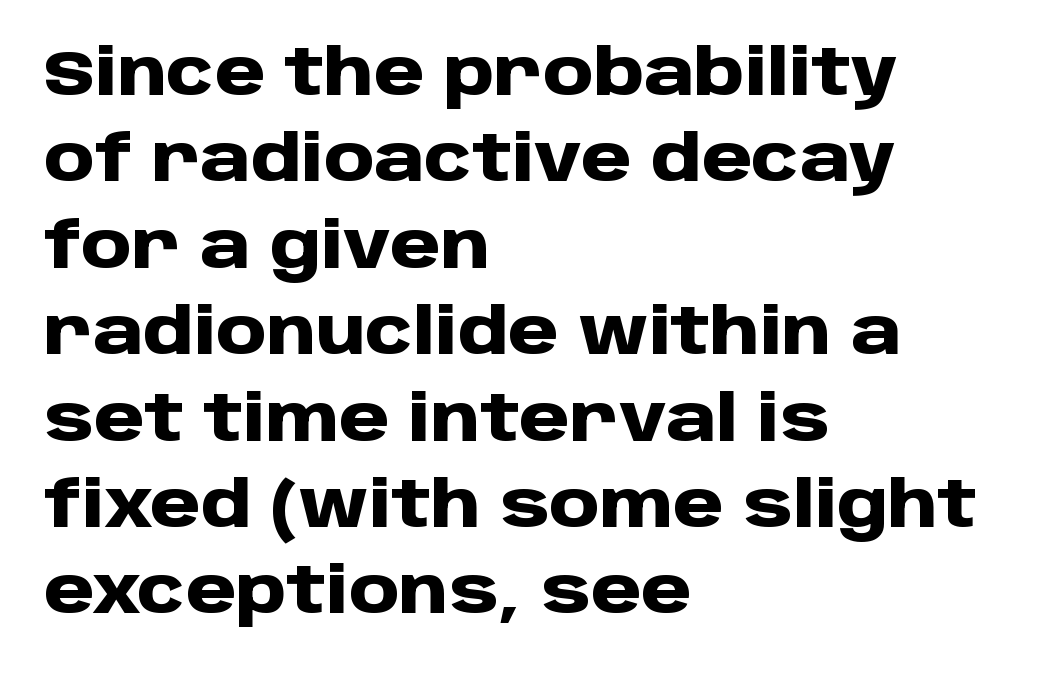
The image shows 64 px heavy sans-serif type, upright; set left-aligned, normal line spacing (1.35x), normal letter spacing, not underlined; low stroke contrast and a large x-height.
